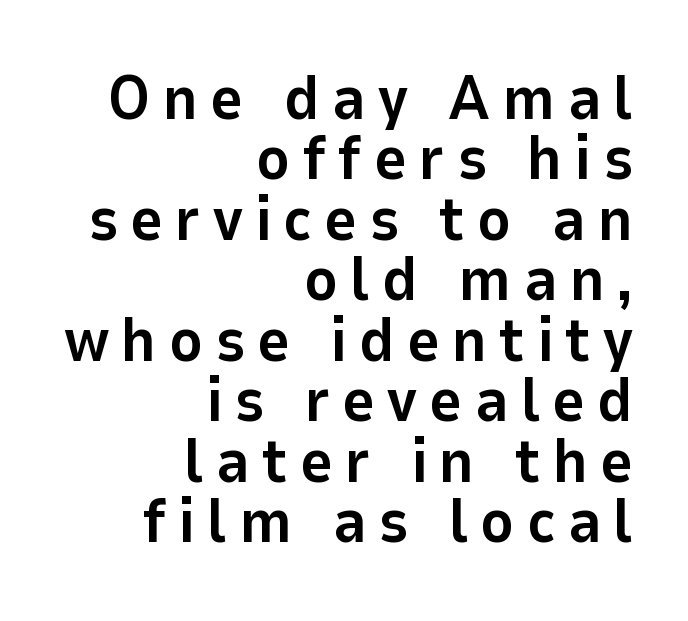
The image shows 63 px bold sans-serif type, upright; set right-aligned, tight line spacing (0.96x), not underlined; low stroke contrast and a medium x-height.
